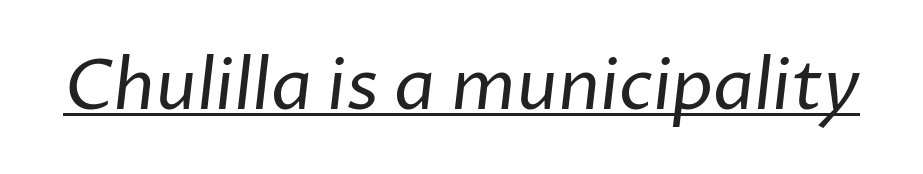
Q: Is the text bold? A: No.
Q: Is the typeface a serif or a sans-serif typeface? A: Sans-serif.
Q: Is the text underlined? A: Yes.
Q: Is the spacing between letters normal or unusually wide? A: Normal.
Q: Width (condensed, normal, or wide)? A: Normal.
Q: Stroke contrast? A: Low.
Q: x-height? A: Medium.
Q: Monospaced? A: No.
